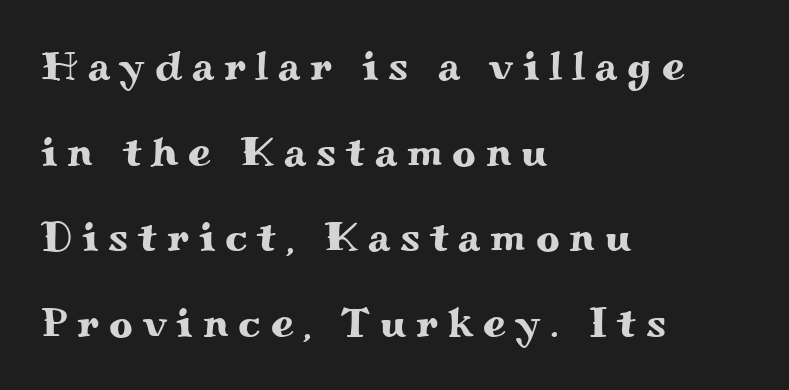
The image shows 41 px wide serif type, upright; set left-aligned, loose line spacing (2.09x), unusually wide letter spacing (+0.24 em), not underlined; medium stroke contrast and a small x-height.
